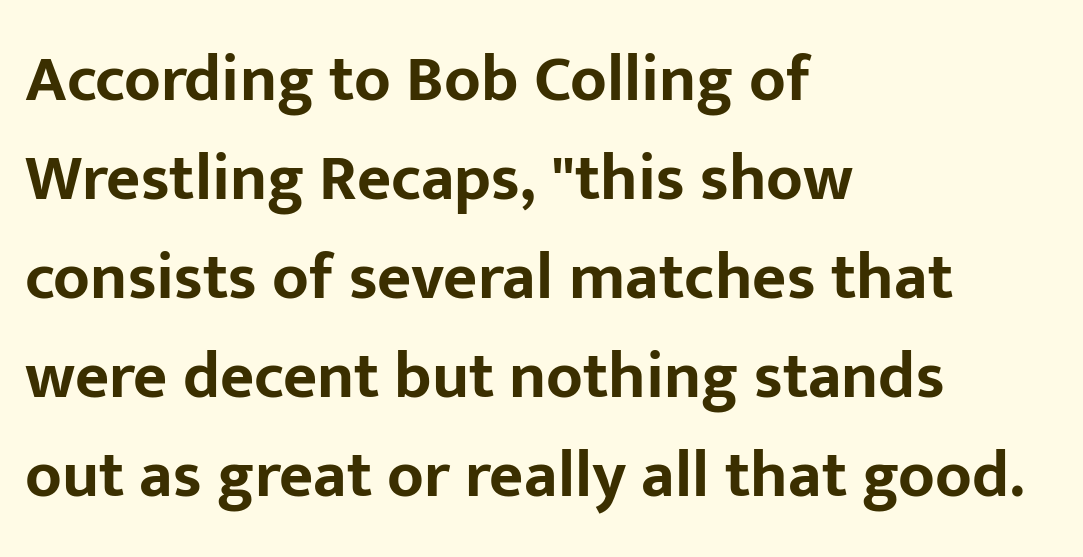
The image shows 66 px bold sans-serif type, upright; set left-aligned, normal line spacing (1.5x), normal letter spacing, not underlined; low stroke contrast and a medium x-height.
